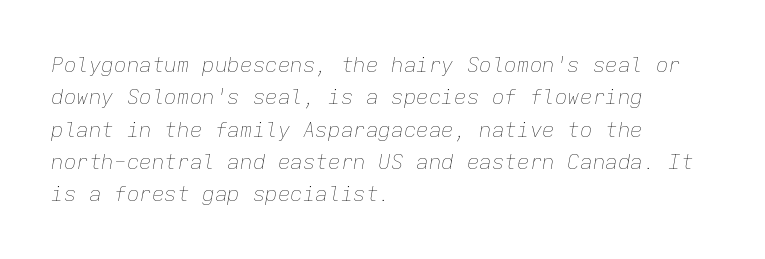
Stroke thickness stays within the range of a standard reading face or lighter. The rag falls on the right side of this text block. The leading is moderate, giving the passage an even texture. This is oblique type, the kind used for emphasis or titles. Inter-character spacing is left at the font's built-in metrics. Anything drawn beneath the words? Only blank space.
